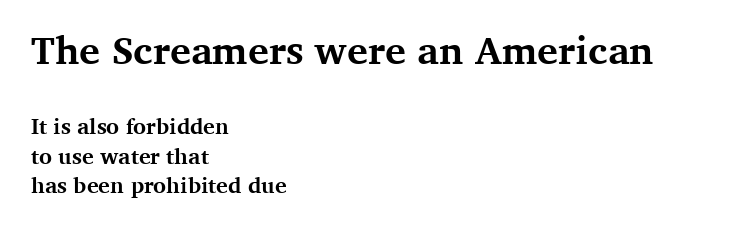
{"serif": "yes", "italic": "no", "bold": "yes", "weight": "bold", "width": "normal", "stroke_contrast": "medium", "x_height": "medium", "monospaced": "no", "underline": "no", "align": "left", "line_spacing": "normal", "line_spacing_ratio": 1.35, "letter_spacing": "normal", "letter_spacing_em": 0.0, "larger_block": "first", "size_ratio": 1.77, "glyph_px": 39}
